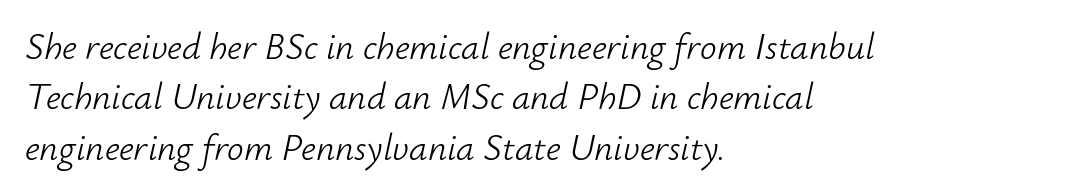
The image shows 37 px light type, italic (leaning right); set left-aligned, normal line spacing (1.36x), normal letter spacing, not underlined; low stroke contrast and a small x-height.
